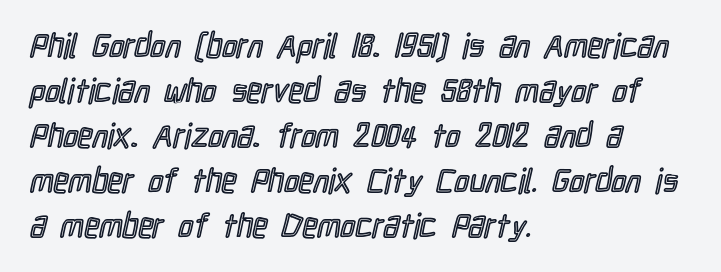
Q: Is the text italic (slanted)? A: Yes.
Q: Is the text underlined? A: No.
Q: How is the paragraph aligned? A: Left-aligned.
Q: Is the spacing between letters normal or unusually wide? A: Normal.
Q: Is the spacing between lines tight, normal or loose? A: Normal.
Q: Width (condensed, normal, or wide)? A: Condensed.
Q: x-height? A: Medium.
Q: Monospaced? A: No.
